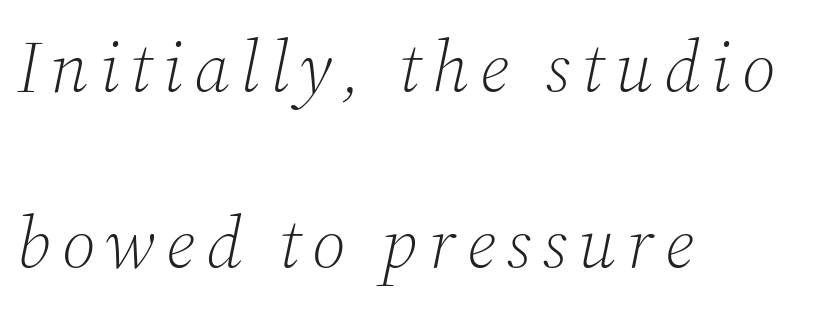
Q: Is the text bold? A: No.
Q: Is the text italic (slanted)? A: Yes, it leans right by about 12 degrees.
Q: Is the typeface a serif or a sans-serif typeface? A: Serif.
Q: Is the text underlined? A: No.
Q: How is the paragraph aligned? A: Left-aligned.
Q: Is the spacing between lines tight, normal or loose? A: Loose.
Q: Width (condensed, normal, or wide)? A: Normal.
Q: Stroke contrast? A: Medium.
Q: x-height? A: Medium.
Q: Monospaced? A: No.
